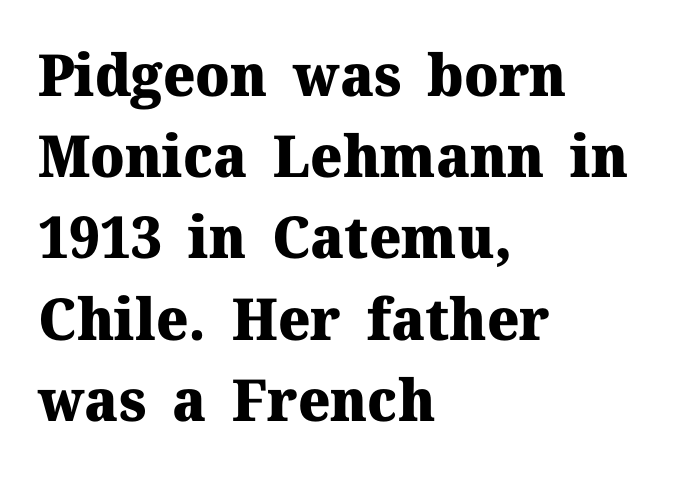
Q: Is the text bold? A: Yes.
Q: Is the text italic (slanted)? A: No, it is upright.
Q: Is the typeface a serif or a sans-serif typeface? A: Serif.
Q: Is the text underlined? A: No.
Q: How is the paragraph aligned? A: Left-aligned.
Q: Is the spacing between letters normal or unusually wide? A: Normal.
Q: Is the spacing between lines tight, normal or loose? A: Normal.
Q: Width (condensed, normal, or wide)? A: Normal.
Q: Stroke contrast? A: Medium.
Q: x-height? A: Medium.
Q: Monospaced? A: No.
